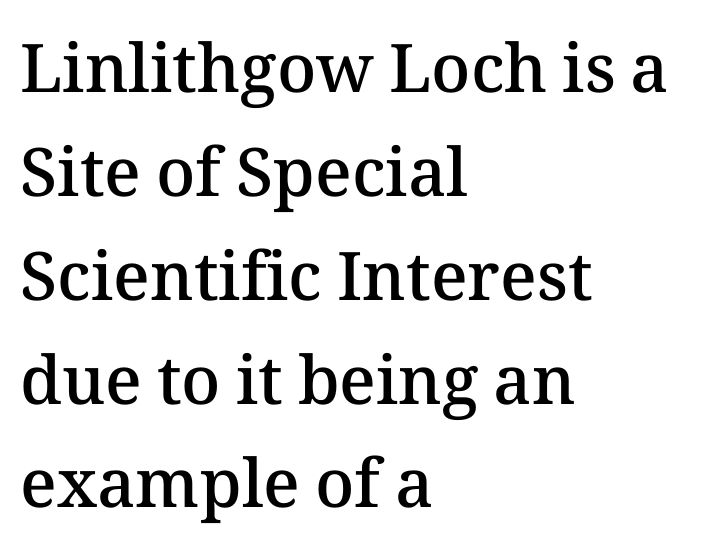
The image shows 67 px semibold type, upright; set left-aligned, normal line spacing (1.55x), normal letter spacing, not underlined; medium stroke contrast and a medium x-height.
